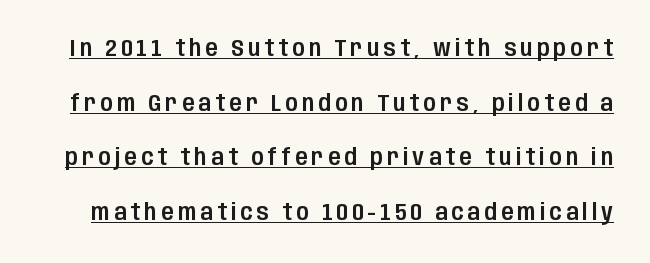
Does the leading feel generous? Absolutely, it's lavish. Honestly, the underline is the first thing you notice here. Rendered with straight, roman letterforms.
